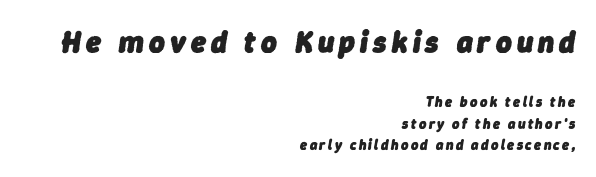
Looks like regular typesetting: each glyph gets only the width it needs. The rag falls on the left side of this text block. Quick note: interline space is typical. Slanted lettering throughout. In this sample the first text group is rendered at the bigger scale.
